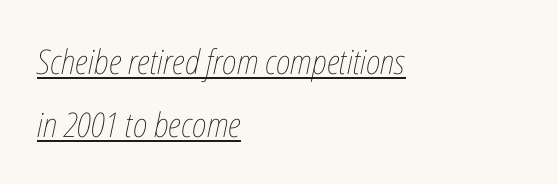
Italic: yes, the glyphs are oblique. The weight would be labelled regular, book, light, or lighter still. Observe the ordinary spacing: letters are neighbours, not strangers. The paragraph shown leans on its left margin. Think of a printed novel: that variable character pitch is what you see here.
